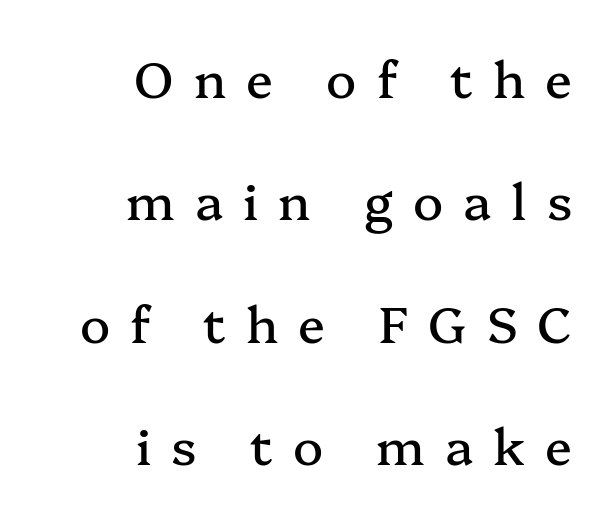
Q: Is the text italic (slanted)? A: No, it is upright.
Q: Is the typeface a serif or a sans-serif typeface? A: Serif.
Q: Is the text underlined? A: No.
Q: How is the paragraph aligned? A: Right-aligned.
Q: Is the spacing between letters normal or unusually wide? A: Unusually wide.
Q: Is the spacing between lines tight, normal or loose? A: Loose.
Q: Width (condensed, normal, or wide)? A: Normal.
Q: Stroke contrast? A: Medium.
Q: x-height? A: Medium.
Q: Monospaced? A: No.
